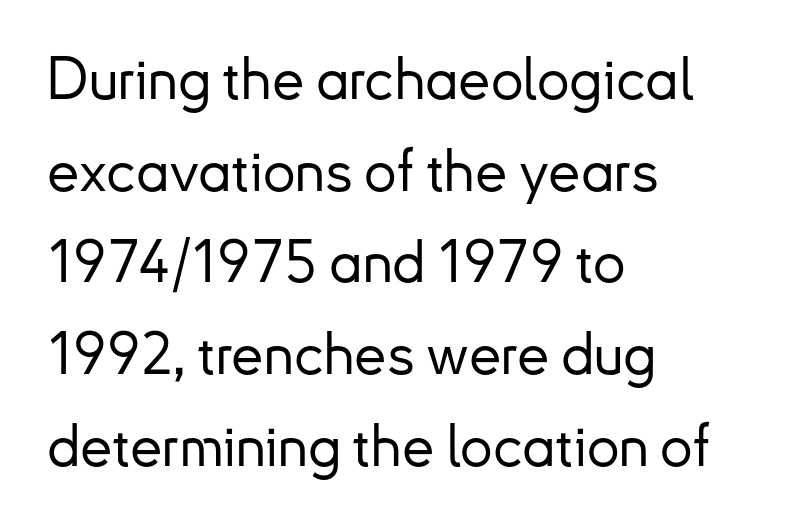
{"serif": "no", "italic": "no", "width": "normal", "stroke_contrast": "low", "x_height": "small", "monospaced": "no", "underline": "no", "align": "left", "line_spacing": "normal", "line_spacing_ratio": 1.58, "letter_spacing": "normal", "letter_spacing_em": 0.0, "glyph_px": 58}
